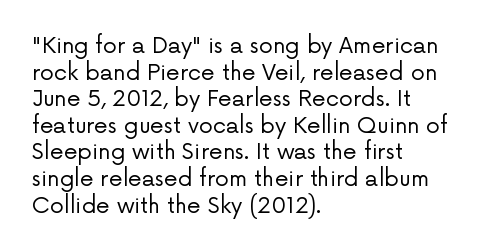
Q: Is the text bold? A: No.
Q: Is the text italic (slanted)? A: No, it is upright.
Q: Is the text underlined? A: No.
Q: How is the paragraph aligned? A: Left-aligned.
Q: Is the spacing between letters normal or unusually wide? A: Normal.
